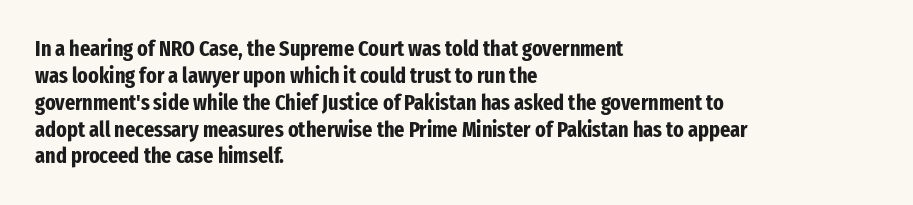
{"italic": "no", "bold": "yes", "underline": "no", "align": "left", "line_spacing_ratio": 1.22, "letter_spacing": "normal", "letter_spacing_em": 0.0, "glyph_px": 22}
